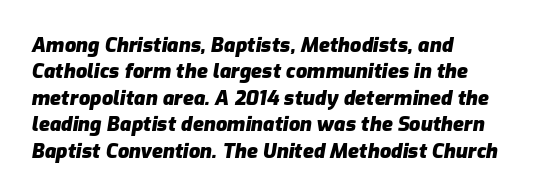
Q: Is the text bold? A: Yes.
Q: Is the text italic (slanted)? A: Yes, it leans right by about 9 degrees.
Q: Is the text underlined? A: No.
Q: How is the paragraph aligned? A: Left-aligned.
Q: Is the spacing between letters normal or unusually wide? A: Normal.
Q: Is the spacing between lines tight, normal or loose? A: Normal.
